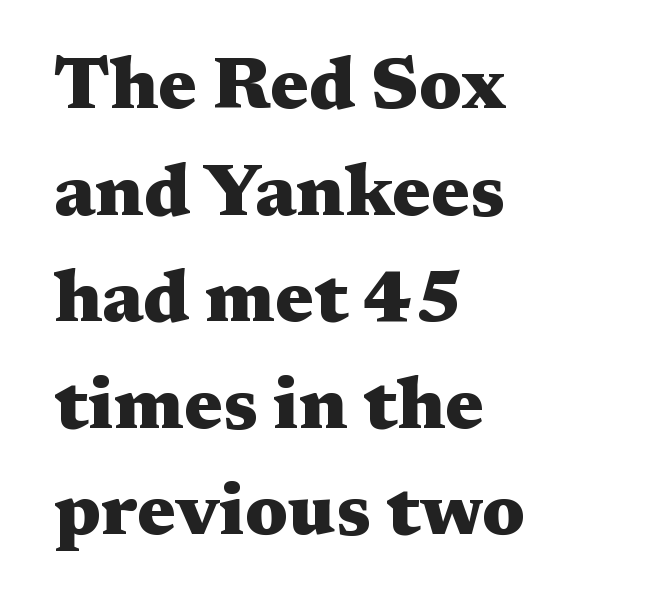
Q: Is the text bold? A: Yes.
Q: Is the text italic (slanted)? A: No, it is upright.
Q: Is the typeface a serif or a sans-serif typeface? A: Serif.
Q: Is the text underlined? A: No.
Q: How is the paragraph aligned? A: Left-aligned.
Q: Is the spacing between letters normal or unusually wide? A: Normal.
Q: Is the spacing between lines tight, normal or loose? A: Normal.
Q: Width (condensed, normal, or wide)? A: Wide.
Q: Stroke contrast? A: Medium.
Q: x-height? A: Medium.
Q: Monospaced? A: No.
